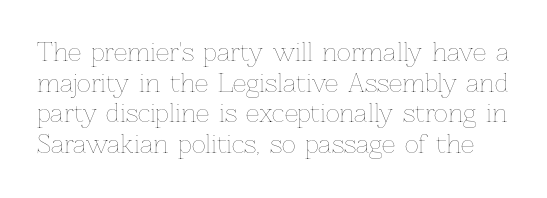
The image shows 24 px text type, upright; set normal line spacing (1.28x), normal letter spacing, not underlined.
